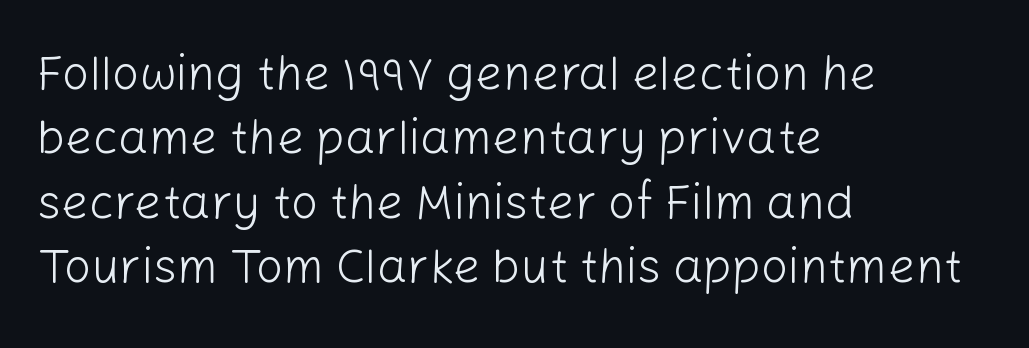
Bare-footed words on every line. Every character sits straight up, as roman type does. These lines are set flush left with a ragged right edge. Note the varied advance widths — an 'i' is clearly narrower than an 'm'. Leading matches the norm, producing a regular column. Nothing unusual about the tracking: characters are spaced as the font intends.
